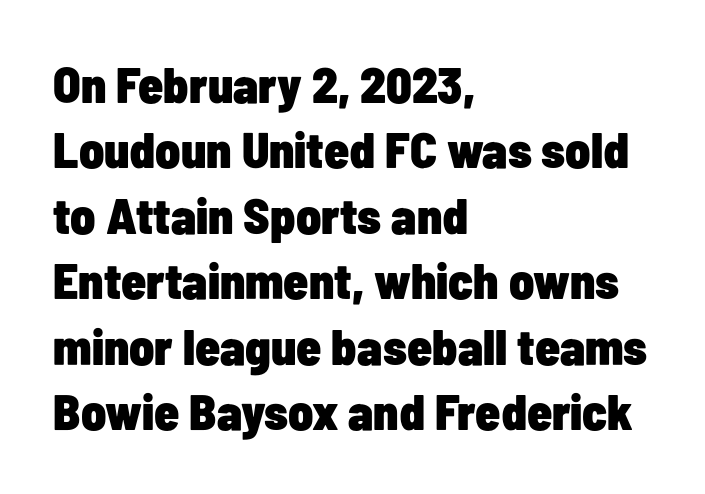
The image shows 50 px heavy, condensed sans-serif type, upright; set left-aligned, normal line spacing (1.31x), normal letter spacing, not underlined; low stroke contrast and a medium x-height.
